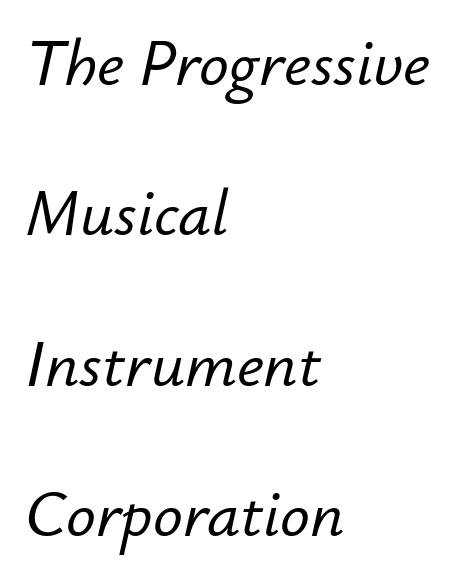
{"italic": "yes", "lean": "right", "slant_degrees": 12, "width": "normal", "stroke_contrast": "low", "x_height": "small", "monospaced": "no", "underline": "no", "align": "left", "line_spacing": "loose", "line_spacing_ratio": 2.28, "letter_spacing": "normal", "letter_spacing_em": 0.0, "glyph_px": 66}
